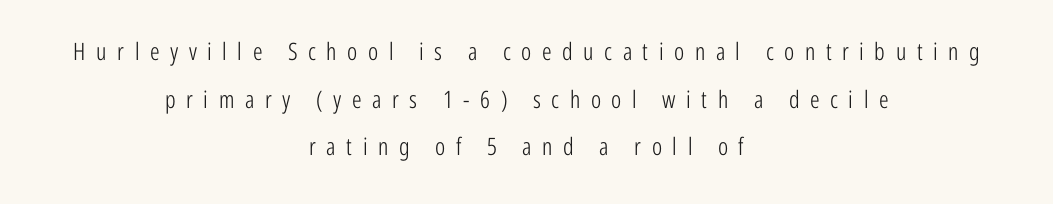
The image shows 24 px text type, upright; set centered, loose line spacing (1.98x), unusually wide letter spacing (+0.44 em), not underlined.
